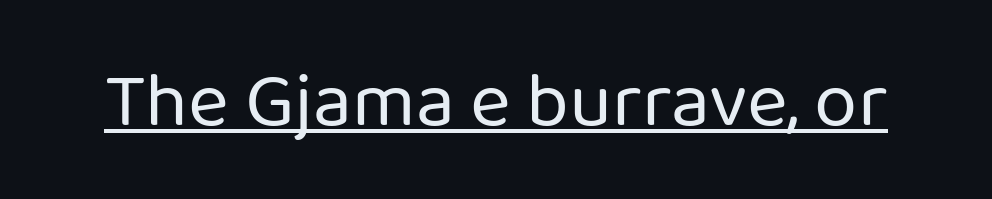
The image shows 78 px regular-weight sans-serif type, upright; set normal letter spacing, underlined; low stroke contrast and a medium x-height.
